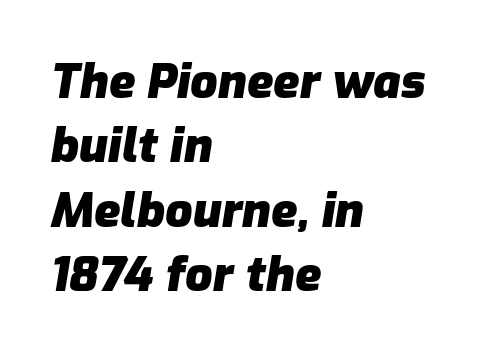
The image shows 48 px heavy type, italic (leaning right); set left-aligned, normal line spacing (1.34x), normal letter spacing, not underlined; low stroke contrast and a medium x-height.
